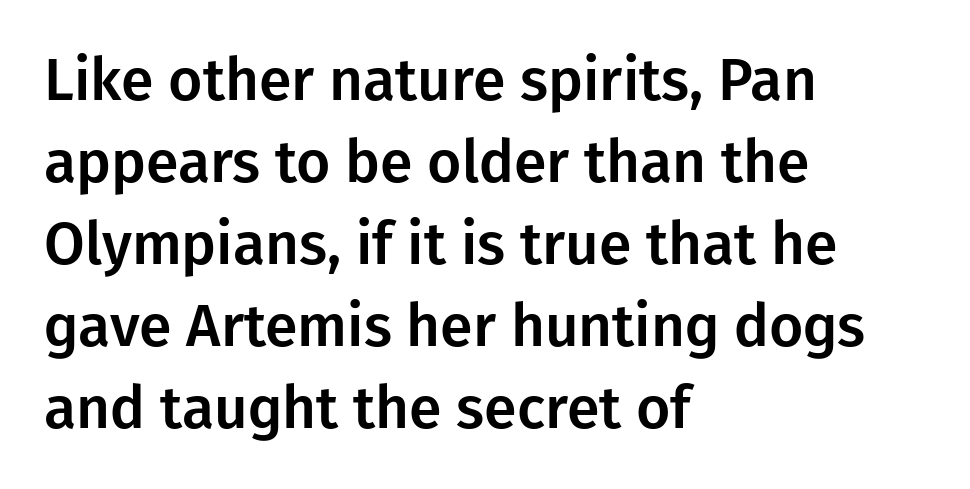
The image shows 59 px sans-serif type, upright; set left-aligned, normal line spacing (1.39x), normal letter spacing, not underlined; low stroke contrast and a medium x-height.
